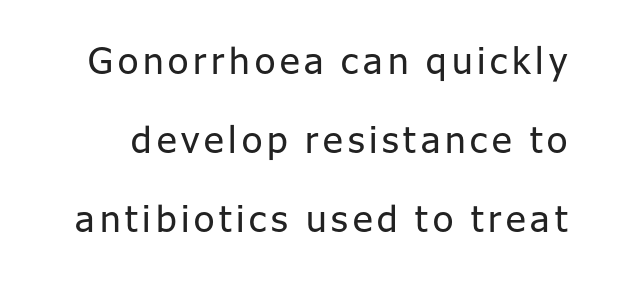
The image shows 37 px regular-weight sans-serif type, upright; set loose line spacing (2.13x), not underlined; low stroke contrast and a medium x-height.
